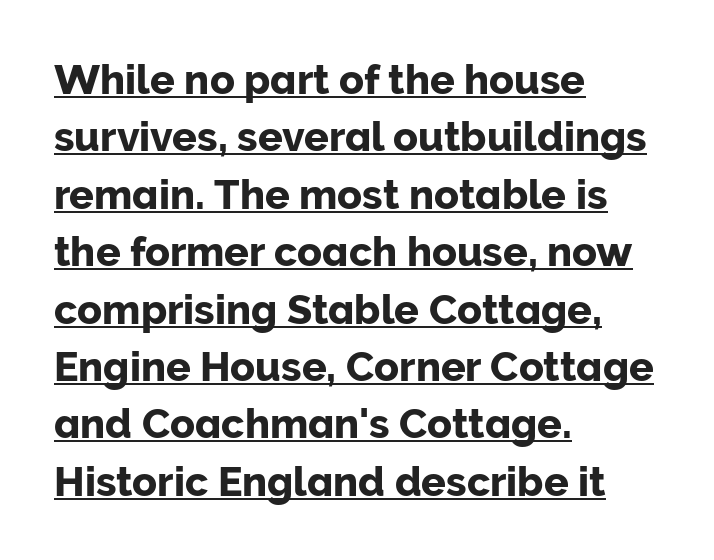
{"serif": "no", "italic": "no", "width": "normal", "stroke_contrast": "low", "x_height": "medium", "monospaced": "no", "underline": "yes", "align": "left", "line_spacing": "normal", "line_spacing_ratio": 1.4, "letter_spacing": "normal", "letter_spacing_em": 0.0, "glyph_px": 41}
